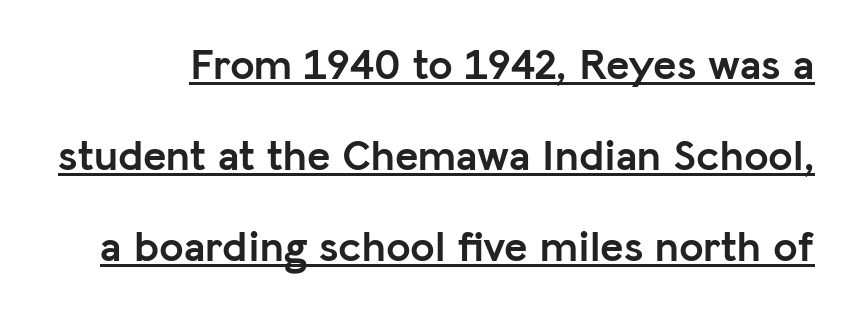
Q: Is the text bold? A: Yes.
Q: Is the text italic (slanted)? A: No, it is upright.
Q: Is the typeface a serif or a sans-serif typeface? A: Sans-serif.
Q: Is the text underlined? A: Yes.
Q: Is the spacing between letters normal or unusually wide? A: Normal.
Q: Is the spacing between lines tight, normal or loose? A: Loose.
Q: Width (condensed, normal, or wide)? A: Normal.
Q: Stroke contrast? A: Low.
Q: x-height? A: Medium.
Q: Monospaced? A: No.
